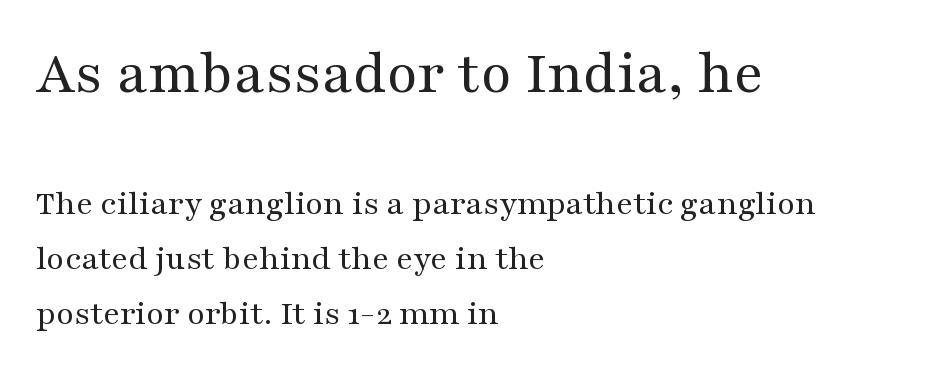
Q: Is the text bold? A: No.
Q: Is the text italic (slanted)? A: No, it is upright.
Q: Is the typeface a serif or a sans-serif typeface? A: Serif.
Q: Is the text underlined? A: No.
Q: How is the paragraph aligned? A: Left-aligned.
Q: Is the spacing between letters normal or unusually wide? A: Normal.
Q: Is the spacing between lines tight, normal or loose? A: Normal.
Q: Which block of text is set in a larger size, the first (top) or the second (bottom)? A: The first (top) one.
Q: Width (condensed, normal, or wide)? A: Wide.
Q: Stroke contrast? A: Medium.
Q: x-height? A: Medium.
Q: Monospaced? A: No.
